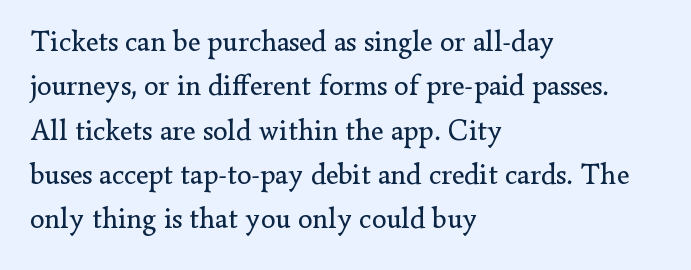
Look at the bottom of the vertical strokes: they flare into serifs here. Notice how the passage keeps a crisp vertical edge on the left only. The letters advance in unequal steps, a hallmark of proportional type. The strokes are not fattened; the text isn't bold.
